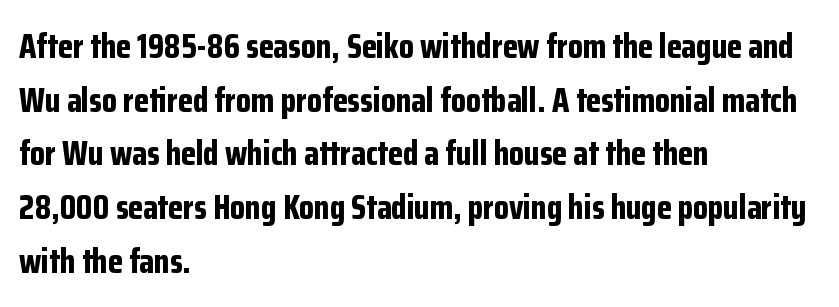
The image shows 34 px bold, condensed sans-serif type, upright; set left-aligned, normal line spacing (1.58x), normal letter spacing, not underlined; low stroke contrast and a medium x-height.
